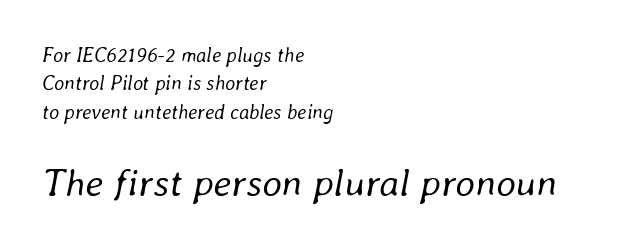
{"italic": "yes", "lean": "right", "slant_degrees": 8, "bold": "no", "weight": "regular", "width": "normal", "stroke_contrast": "low", "x_height": "medium", "monospaced": "no", "underline": "no", "align": "left", "line_spacing": "normal", "line_spacing_ratio": 1.42, "letter_spacing": "normal", "letter_spacing_em": 0.0, "larger_block": "second", "size_ratio": 1.95, "glyph_px": 39}
